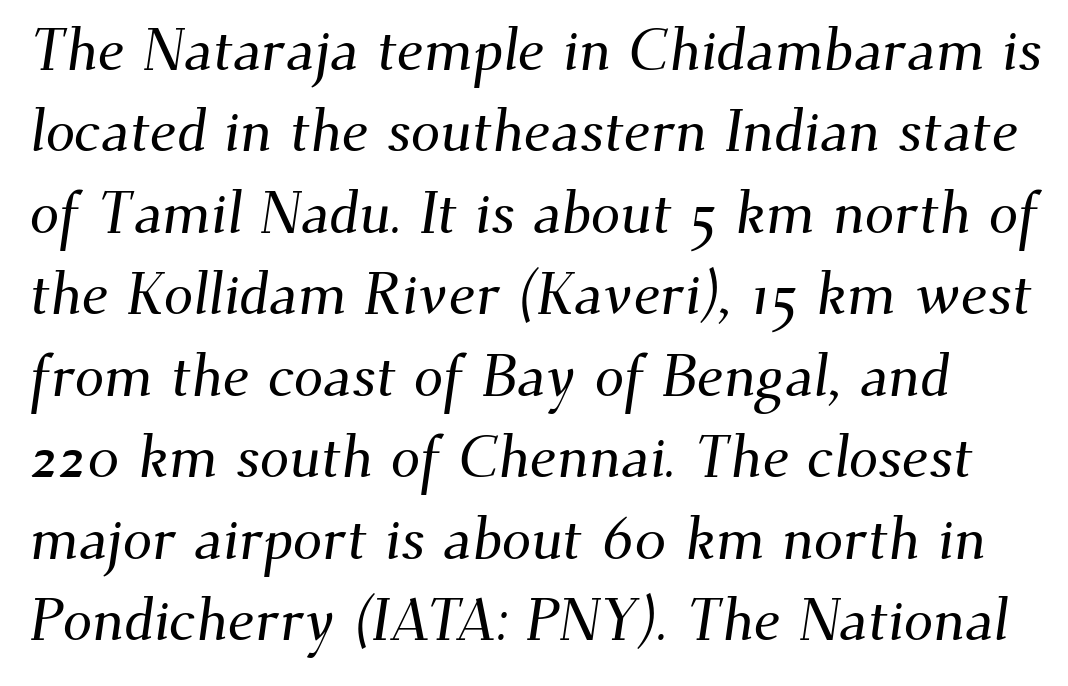
Q: Is the typeface a serif or a sans-serif typeface? A: Serif.
Q: Is the text underlined? A: No.
Q: Is the spacing between letters normal or unusually wide? A: Normal.
Q: Is the spacing between lines tight, normal or loose? A: Normal.
Q: Width (condensed, normal, or wide)? A: Normal.
Q: Stroke contrast? A: Medium.
Q: x-height? A: Small.
Q: Monospaced? A: No.
